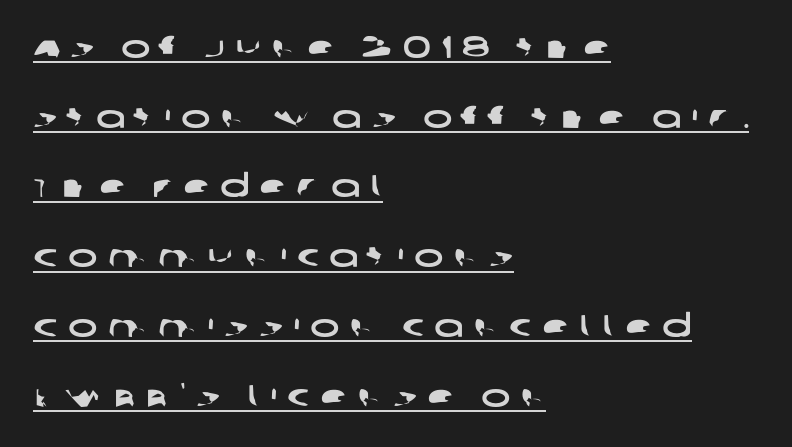
{"serif": "no", "width": "wide", "stroke_contrast": "low", "x_height": "large", "monospaced": "no", "underline": "yes", "align": "left", "line_spacing": "loose", "line_spacing_ratio": 2.25, "letter_spacing": "wide", "letter_spacing_em": 0.33, "glyph_px": 31}
